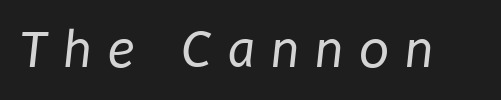
The image shows 55 px regular-weight, condensed sans-serif type; set unusually wide letter spacing (+0.29 em), not underlined; low stroke contrast and a large x-height.
